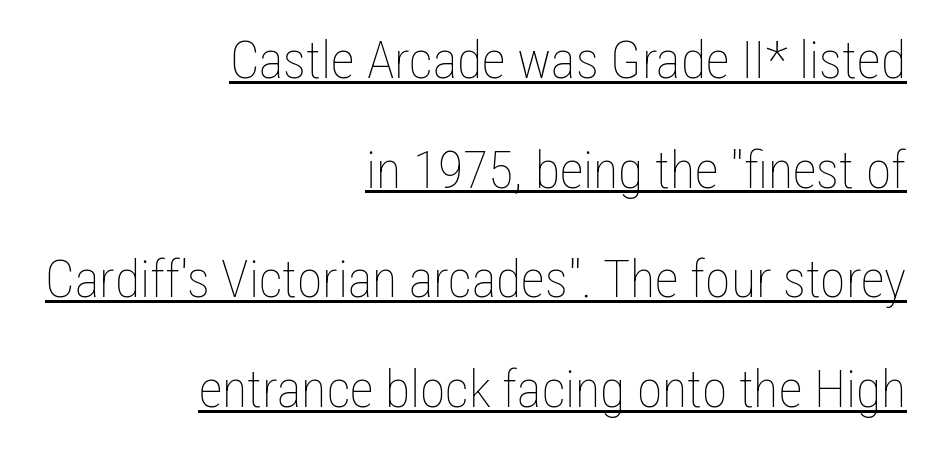
Every row of glyphs terminates at an identical x-position on the right. Spacing verdict: proportional, widths tailored to each character. The glyphs are accompanied by a horizontal stroke just below them. Unlike italic type, these characters show no tilt at all.
